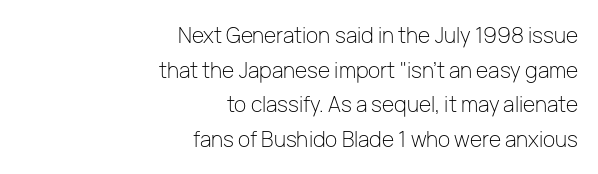
Q: Is the text bold? A: No.
Q: Is the text italic (slanted)? A: No, it is upright.
Q: Is the text underlined? A: No.
Q: How is the paragraph aligned? A: Right-aligned.
Q: Is the spacing between letters normal or unusually wide? A: Normal.
Q: Is the spacing between lines tight, normal or loose? A: Normal.
